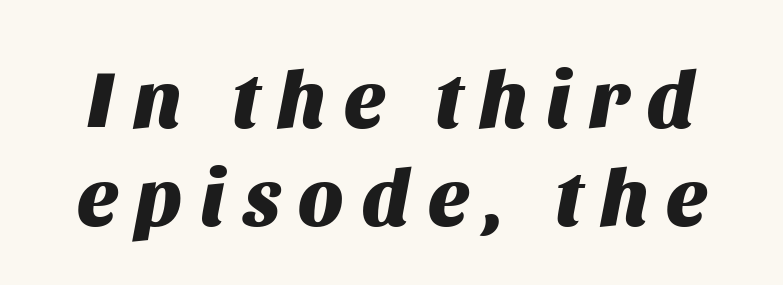
{"italic": "yes", "lean": "right", "slant_degrees": 11, "bold": "yes", "weight": "heavy", "width": "normal", "stroke_contrast": "medium", "x_height": "large", "monospaced": "no", "underline": "no", "line_spacing_ratio": 1.22, "letter_spacing": "wide", "letter_spacing_em": 0.23, "glyph_px": 80}
